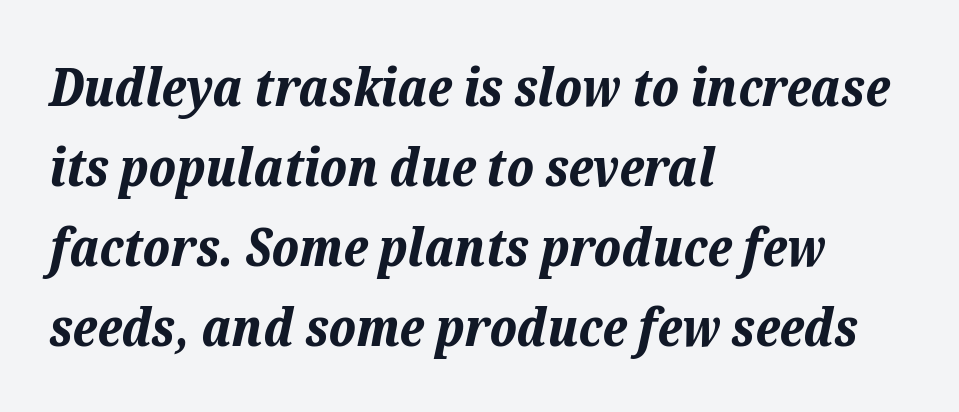
The tracking reads as untouched default to a designer's eye. Bold? Absolutely — the strokes are thick and heavy. The specimen reads as italic at a glance. In terms of leading, this rendering sits right in the middle. Is this a fixed-width face? No — the glyphs have proportional, varying widths. The setting favours the left margin, as ordinary paragraphs usually do.
